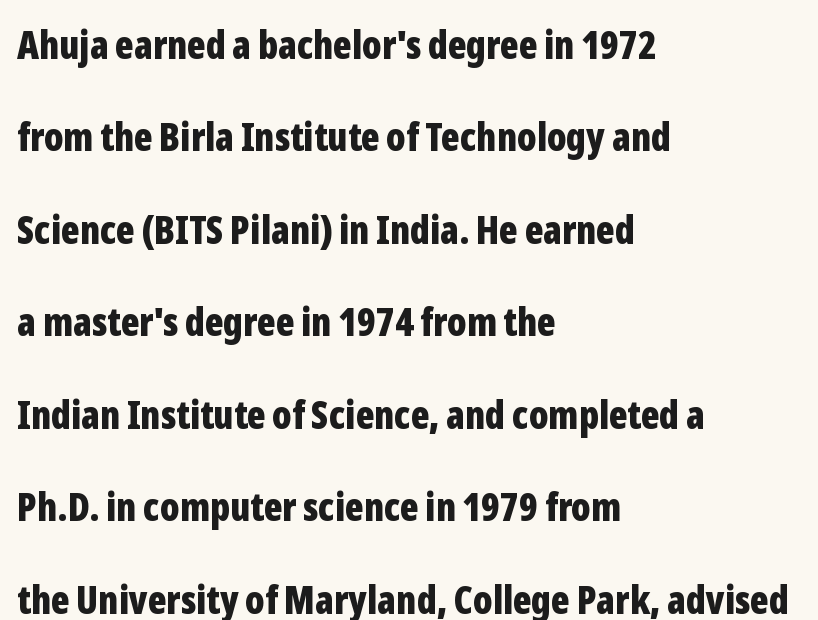
{"serif": "no", "italic": "no", "bold": "yes", "weight": "bold", "width": "condensed", "stroke_contrast": "low", "x_height": "medium", "monospaced": "no", "underline": "no", "align": "left", "line_spacing": "loose", "line_spacing_ratio": 2.37, "letter_spacing": "normal", "letter_spacing_em": 0.0, "glyph_px": 39}
